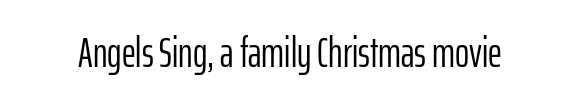
The image shows 43 px light, condensed sans-serif type, upright; set normal letter spacing, not underlined; low stroke contrast and a medium x-height.
